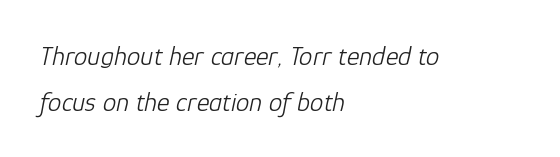
{"italic": "yes", "lean": "right", "slant_degrees": 12, "bold": "no", "underline": "no", "align": "left", "line_spacing": "normal", "line_spacing_ratio": 1.69, "letter_spacing": "normal", "letter_spacing_em": 0.0, "glyph_px": 27}
